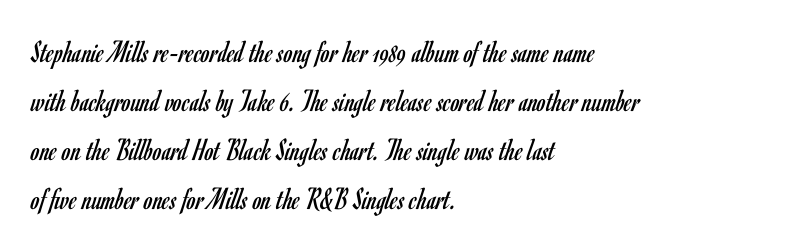
Note the varied advance widths — an 'i' is clearly narrower than an 'm'. The words here are not underlined. The face used here is a sans, in the tradition of grotesques and geometrics. Rows of type keep a routine distance in the vertical direction. Does the copy run flush right? No — it runs flush left.
